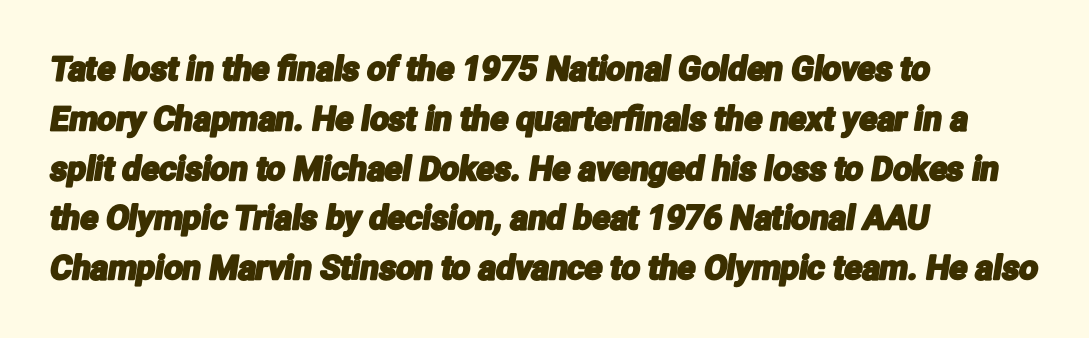
Q: Is the typeface a serif or a sans-serif typeface? A: Sans-serif.
Q: Is the text underlined? A: No.
Q: How is the paragraph aligned? A: Left-aligned.
Q: Is the spacing between letters normal or unusually wide? A: Normal.
Q: Is the spacing between lines tight, normal or loose? A: Normal.
Q: Width (condensed, normal, or wide)? A: Condensed.
Q: Stroke contrast? A: Low.
Q: x-height? A: Medium.
Q: Monospaced? A: No.
